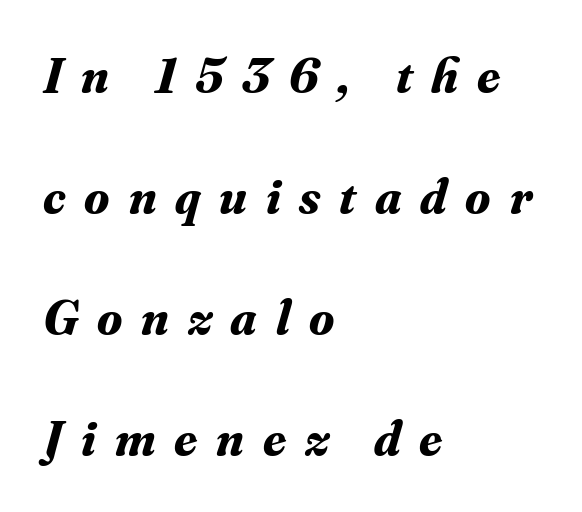
{"serif": "yes", "italic": "yes", "lean": "right", "slant_degrees": 16, "bold": "yes", "weight": "bold", "width": "normal", "stroke_contrast": "medium", "x_height": "small", "monospaced": "no", "underline": "no", "align": "left", "line_spacing": "loose", "line_spacing_ratio": 2.37, "letter_spacing": "wide", "letter_spacing_em": 0.37, "glyph_px": 51}
